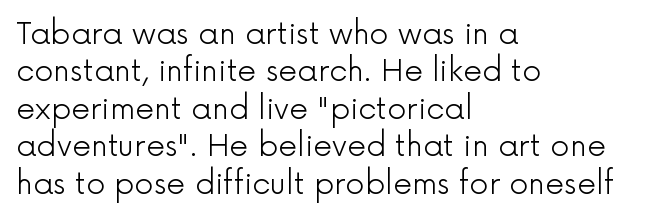
Q: Is the text bold? A: No.
Q: Is the text italic (slanted)? A: No, it is upright.
Q: Is the typeface a serif or a sans-serif typeface? A: Sans-serif.
Q: Is the text underlined? A: No.
Q: How is the paragraph aligned? A: Left-aligned.
Q: Is the spacing between letters normal or unusually wide? A: Normal.
Q: Is the spacing between lines tight, normal or loose? A: Normal.
Q: Width (condensed, normal, or wide)? A: Normal.
Q: x-height? A: Medium.
Q: Monospaced? A: No.
